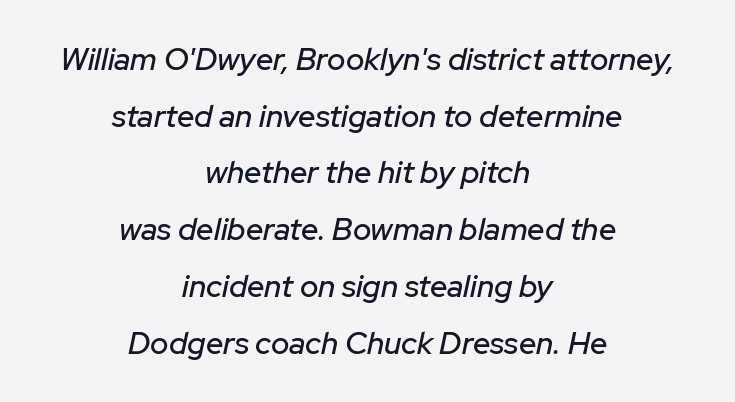
This sample uses an oblique cut, with every glyph tilted off the vertical. No word sits above an underline. Default kerning and tracking; the words read as compact shapes. Centered paragraph, ragged on both sides. The rendering uses natural spacing where letterforms have individual widths.
